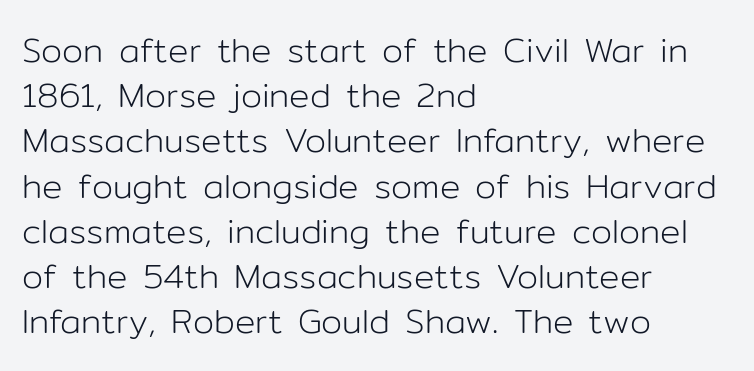
Q: Is the text bold? A: No.
Q: Is the text italic (slanted)? A: No, it is upright.
Q: Is the typeface a serif or a sans-serif typeface? A: Sans-serif.
Q: Is the text underlined? A: No.
Q: How is the paragraph aligned? A: Left-aligned.
Q: Is the spacing between letters normal or unusually wide? A: Normal.
Q: Is the spacing between lines tight, normal or loose? A: Normal.
Q: Width (condensed, normal, or wide)? A: Normal.
Q: Stroke contrast? A: Low.
Q: x-height? A: Medium.
Q: Monospaced? A: No.
